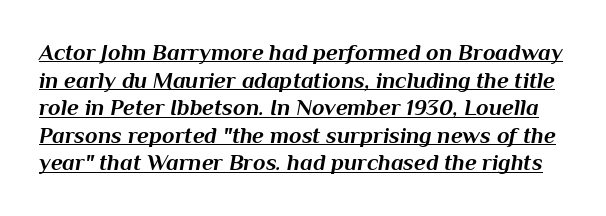
The image shows 23 px bold type, italic (leaning right); set line spacing 1.2x, normal letter spacing, underlined.
